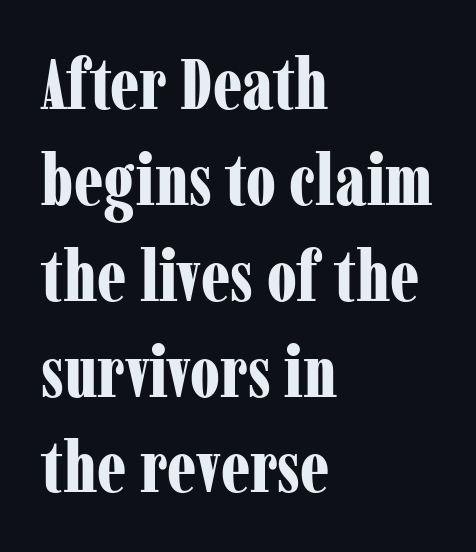
{"serif": "yes", "italic": "no", "bold": "yes", "weight": "bold", "width": "condensed", "stroke_contrast": "low", "x_height": "medium", "monospaced": "no", "underline": "no", "align": "left", "line_spacing": "normal", "line_spacing_ratio": 1.35, "letter_spacing": "normal", "letter_spacing_em": 0.0, "glyph_px": 71}
